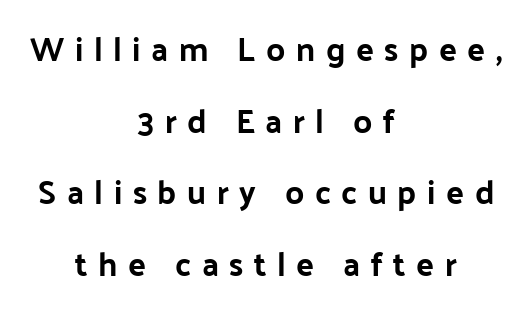
{"serif": "no", "italic": "no", "width": "normal", "stroke_contrast": "low", "x_height": "medium", "monospaced": "no", "underline": "no", "align": "center", "line_spacing": "loose", "line_spacing_ratio": 2.17, "letter_spacing": "wide", "letter_spacing_em": 0.32, "glyph_px": 33}
